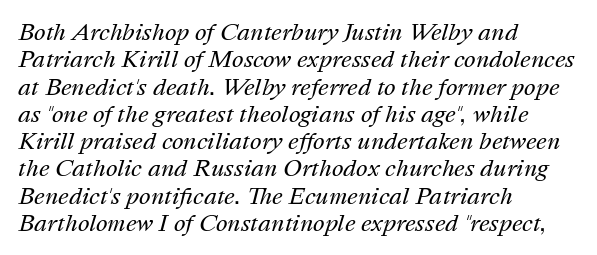
{"italic": "yes", "lean": "right", "slant_degrees": 16, "bold": "no", "underline": "no", "align": "left", "line_spacing_ratio": 1.24, "letter_spacing": "normal", "letter_spacing_em": 0.0, "glyph_px": 22}
